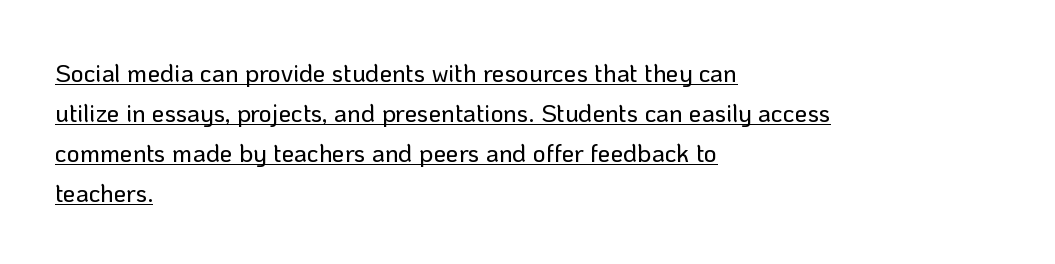
Q: Is the text italic (slanted)? A: No, it is upright.
Q: Is the text underlined? A: Yes.
Q: How is the paragraph aligned? A: Left-aligned.
Q: Is the spacing between letters normal or unusually wide? A: Normal.
Q: Is the spacing between lines tight, normal or loose? A: Normal.
